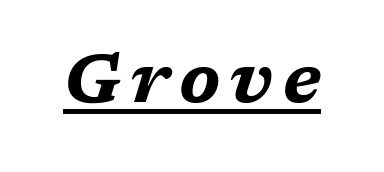
The image shows 69 px bold, wide type, italic (leaning right); set underlined; medium stroke contrast and a medium x-height.
